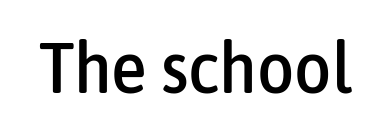
The image shows 72 px condensed sans-serif type, upright; set normal letter spacing, not underlined; low stroke contrast and a medium x-height.
